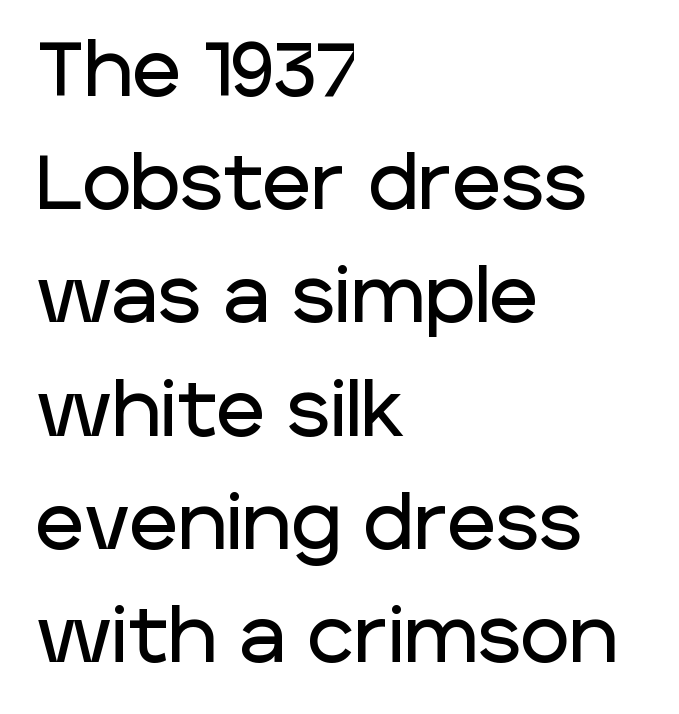
{"serif": "no", "italic": "no", "width": "normal", "stroke_contrast": "low", "x_height": "large", "monospaced": "no", "underline": "no", "align": "left", "line_spacing": "normal", "line_spacing_ratio": 1.51, "letter_spacing": "normal", "letter_spacing_em": 0.0, "glyph_px": 75}
